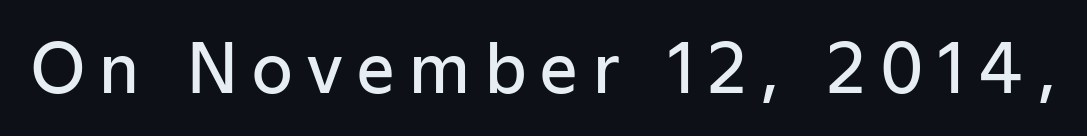
The image shows 66 px semibold sans-serif type, upright; set unusually wide letter spacing (+0.22 em), not underlined; low stroke contrast and a medium x-height.
